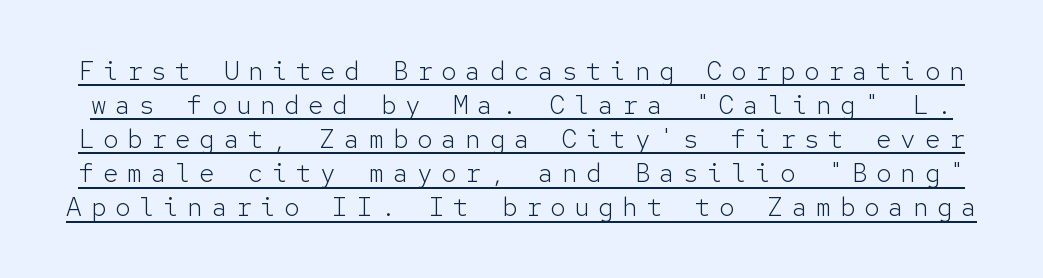
{"italic": "no", "bold": "no", "underline": "yes", "line_spacing": "normal", "line_spacing_ratio": 1.31, "letter_spacing": "wide", "letter_spacing_em": 0.33, "glyph_px": 26}
